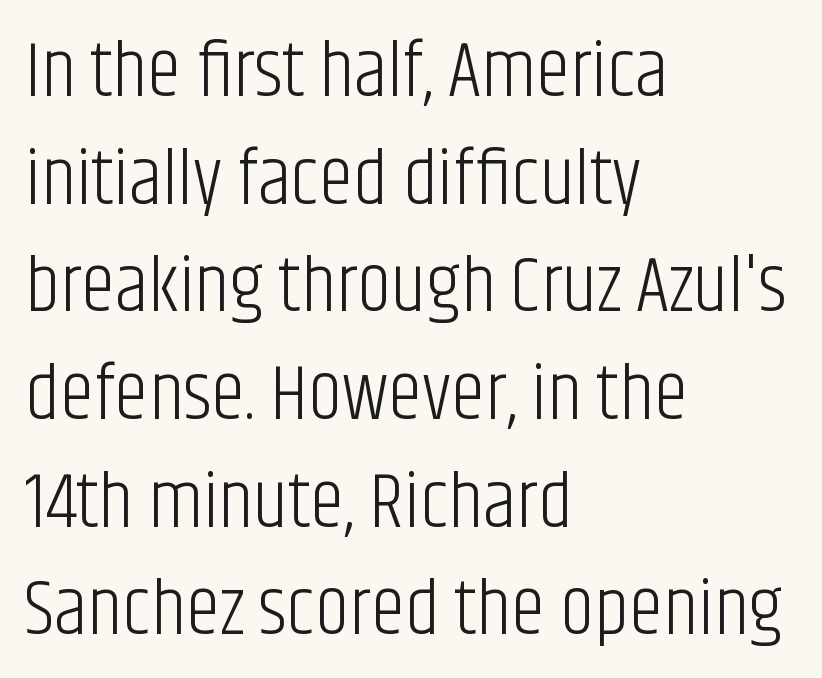
Caption: standard tracking, unaltered. Tall strokes in this sample are plumb rather than angled. The typesetting does not lean heavy: it is not bold. The designer left line spacing at the default.
